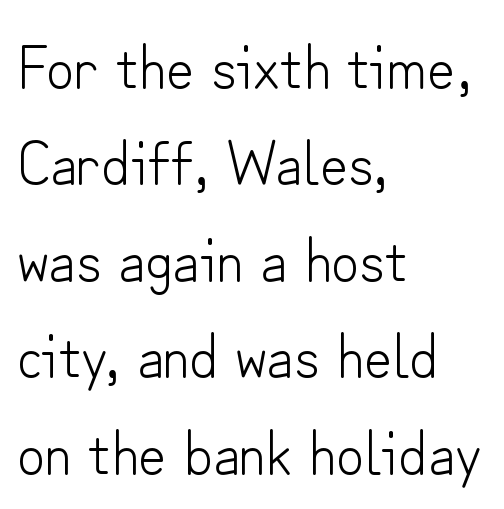
{"serif": "no", "italic": "no", "bold": "no", "weight": "light", "width": "normal", "stroke_contrast": "low", "x_height": "small", "monospaced": "no", "underline": "no", "align": "left", "line_spacing": "normal", "line_spacing_ratio": 1.58, "letter_spacing": "normal", "letter_spacing_em": 0.0, "glyph_px": 61}
